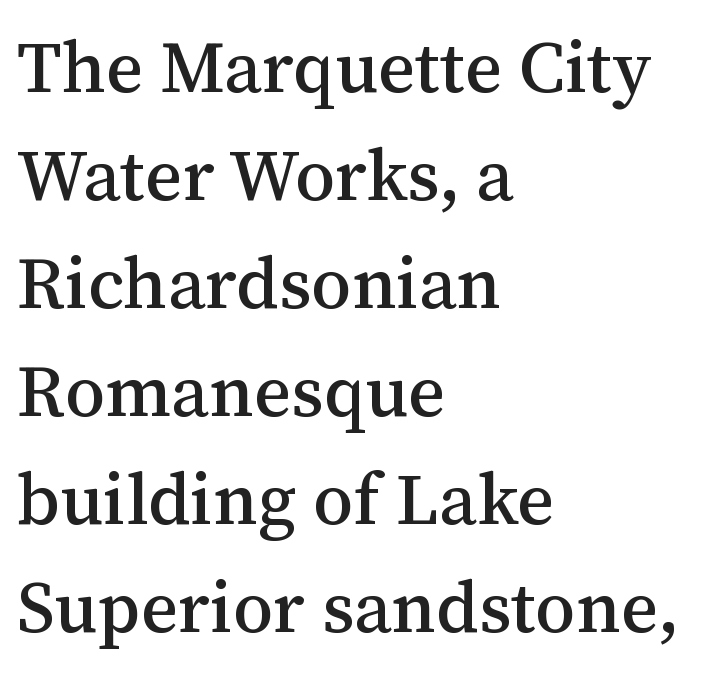
The image shows 72 px serif type, upright; set left-aligned, normal line spacing (1.5x), normal letter spacing, not underlined; medium stroke contrast and a medium x-height.
